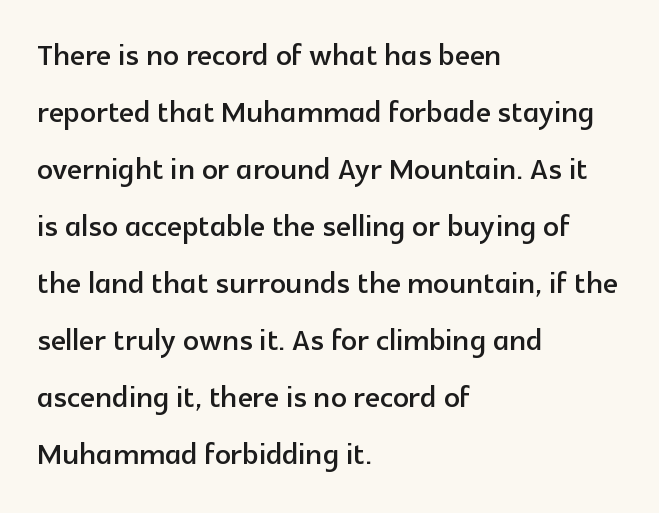
The image shows 39 px sans-serif type, upright; set left-aligned, normal line spacing (1.46x), normal letter spacing, not underlined; a medium x-height.
